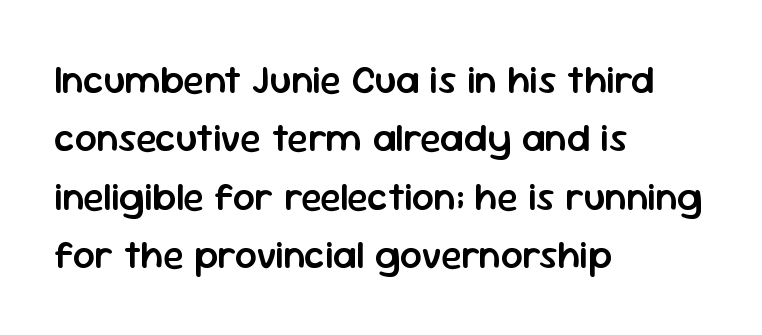
The image shows 39 px semibold sans-serif type, upright; set left-aligned, normal line spacing (1.5x), normal letter spacing, not underlined; low stroke contrast and a medium x-height.
